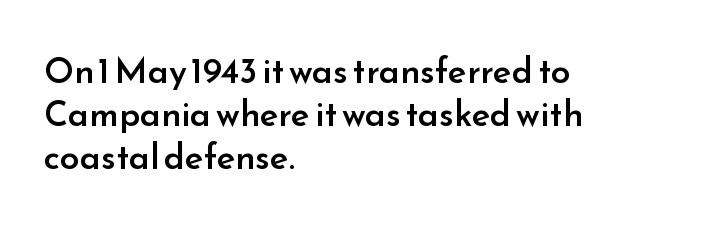
{"serif": "no", "italic": "no", "bold": "semi", "weight": "semibold", "width": "normal", "stroke_contrast": "low", "x_height": "small", "monospaced": "no", "underline": "no", "align": "left", "line_spacing_ratio": 1.23, "letter_spacing": "normal", "letter_spacing_em": 0.0, "glyph_px": 35}
